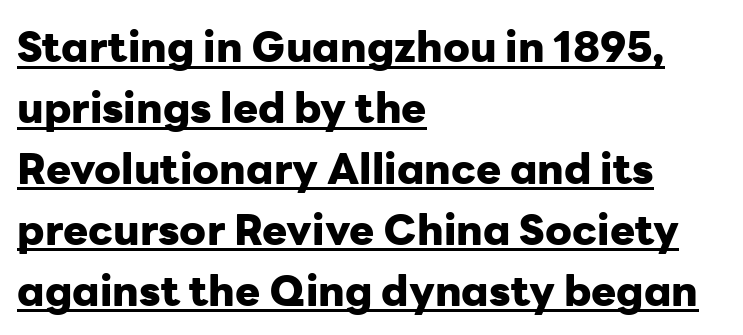
{"serif": "no", "italic": "no", "bold": "yes", "weight": "heavy", "width": "normal", "stroke_contrast": "low", "x_height": "medium", "monospaced": "no", "underline": "yes", "align": "left", "line_spacing": "normal", "line_spacing_ratio": 1.45, "letter_spacing": "normal", "letter_spacing_em": 0.0, "glyph_px": 42}
